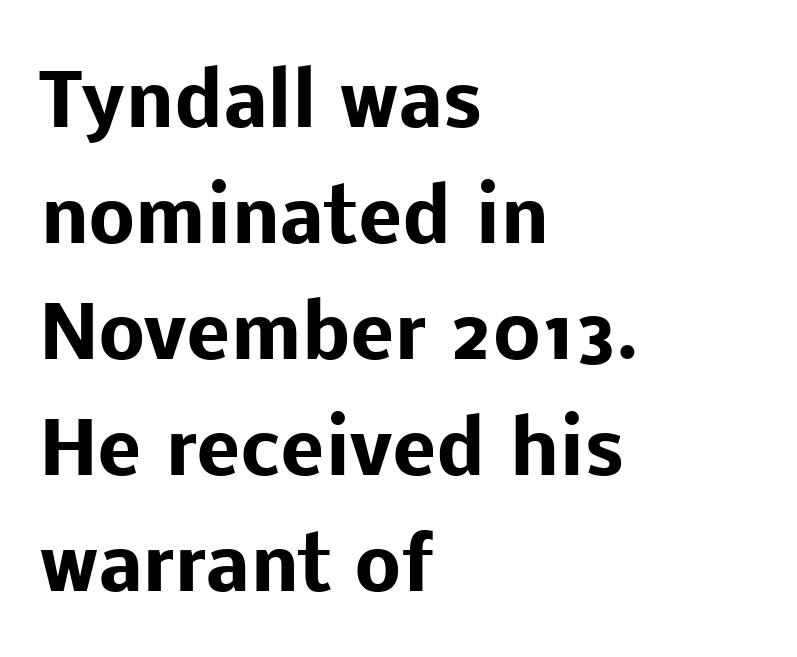
The image shows 73 px heavy sans-serif type, upright; set left-aligned, normal line spacing (1.59x), normal letter spacing, not underlined; low stroke contrast and a medium x-height.
